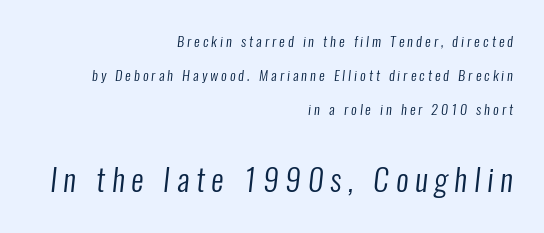
Notice how the passage keeps a crisp vertical edge on the right only. The gap between lines stays unmarked. These lines are composed in type without serifs. If you squint, the bottom block still reads clearly — it's the larger of the two. Do the characters align in a grid? No, the font is proportional. The passage shown is not bold in any degree.
